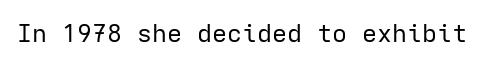
Q: Is the text bold? A: No.
Q: Is the text italic (slanted)? A: No, it is upright.
Q: Is the text underlined? A: No.
Q: Is the spacing between letters normal or unusually wide? A: Normal.
